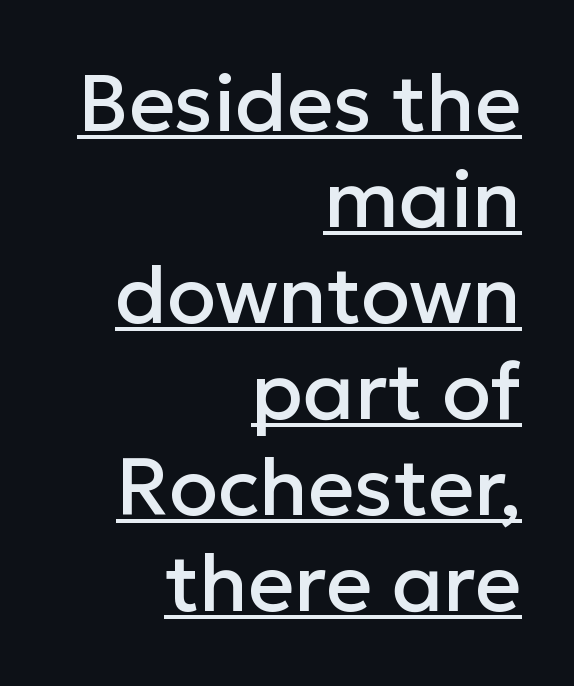
The image shows 80 px sans-serif type, upright; set right-aligned, line spacing 1.2x, normal letter spacing, underlined; low stroke contrast and a medium x-height.
